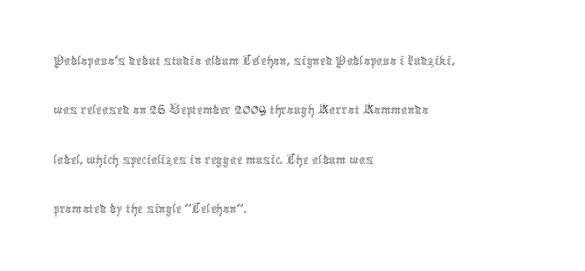
The image shows 32 px thin, condensed type, upright; set left-aligned, normal line spacing (1.54x), normal letter spacing, not underlined; a medium x-height.
